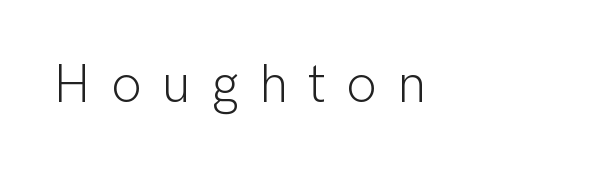
Q: Is the text bold? A: No.
Q: Is the text italic (slanted)? A: No, it is upright.
Q: Is the typeface a serif or a sans-serif typeface? A: Sans-serif.
Q: Is the text underlined? A: No.
Q: Is the spacing between letters normal or unusually wide? A: Unusually wide.
Q: Width (condensed, normal, or wide)? A: Normal.
Q: Stroke contrast? A: Low.
Q: x-height? A: Medium.
Q: Monospaced? A: No.
